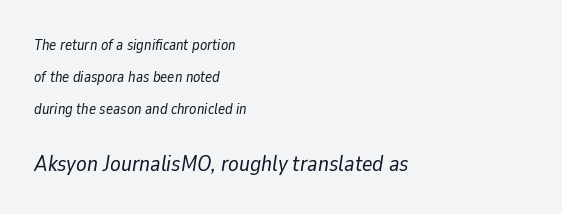
{"italic": "yes", "lean": "right", "slant_degrees": 9, "bold": "no", "underline": "no", "align": "left", "line_spacing": "loose", "line_spacing_ratio": 2.15, "letter_spacing": "normal", "letter_spacing_em": 0.0, "larger_block": "second", "size_ratio": 1.47, "glyph_px": 22}
